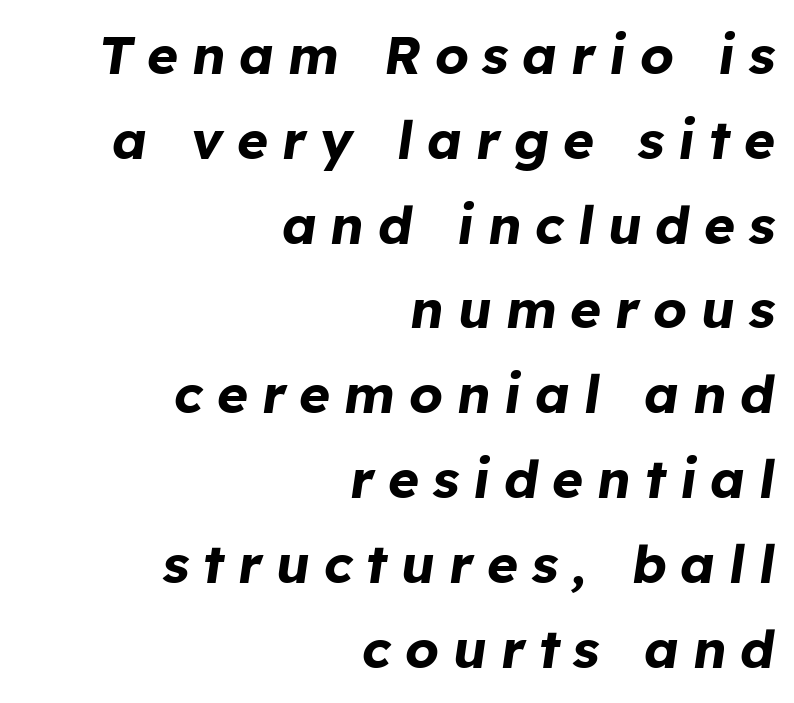
Q: Is the text bold? A: Yes.
Q: Is the text italic (slanted)? A: Yes, it leans right by about 8 degrees.
Q: Is the text underlined? A: No.
Q: How is the paragraph aligned? A: Right-aligned.
Q: Is the spacing between letters normal or unusually wide? A: Unusually wide.
Q: Is the spacing between lines tight, normal or loose? A: Normal.
Q: Width (condensed, normal, or wide)? A: Normal.
Q: Stroke contrast? A: Low.
Q: x-height? A: Medium.
Q: Monospaced? A: No.
